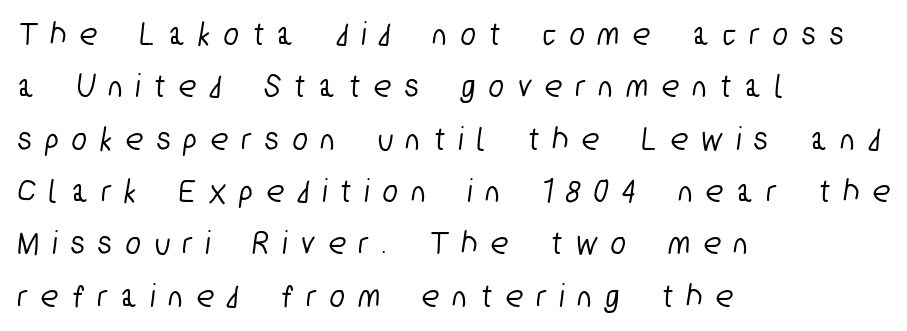
Quick note: underline off. Serifs: no, the terminals of the letterforms are clean. Do the characters align in a grid? No, the font is proportional. Teacher's note: observe the even left margin — that is flush-left alignment. Glyph-to-glyph distance is far greater than everyday printed text.
